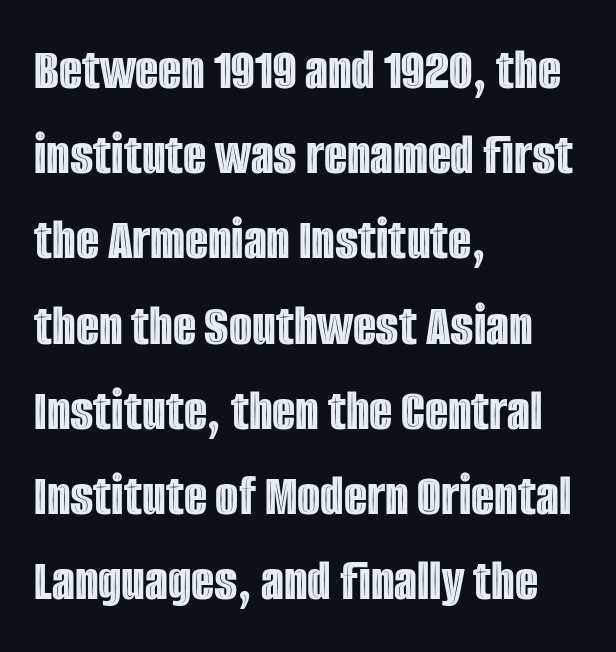
The image shows 60 px condensed type, upright; set left-aligned, normal line spacing (1.42x), normal letter spacing, not underlined; a large x-height.
